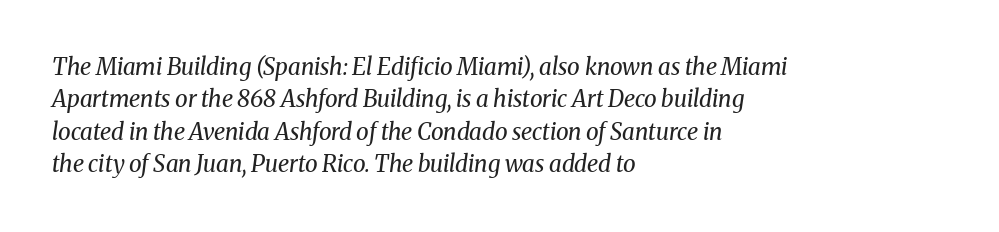
{"italic": "yes", "lean": "right", "slant_degrees": 8, "bold": "no", "underline": "no", "align": "left", "line_spacing": "normal", "line_spacing_ratio": 1.41, "letter_spacing": "normal", "letter_spacing_em": 0.0, "glyph_px": 23}
